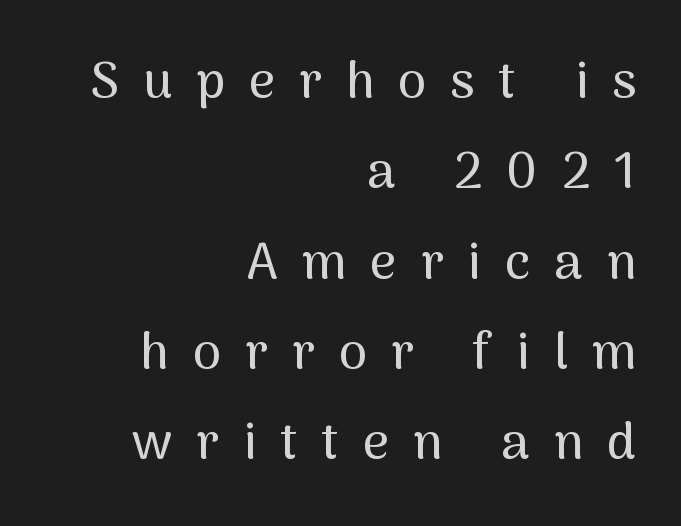
Q: Is the text italic (slanted)? A: No, it is upright.
Q: Is the typeface a serif or a sans-serif typeface? A: Sans-serif.
Q: Is the text underlined? A: No.
Q: How is the paragraph aligned? A: Right-aligned.
Q: Is the spacing between letters normal or unusually wide? A: Unusually wide.
Q: Width (condensed, normal, or wide)? A: Normal.
Q: Stroke contrast? A: Medium.
Q: x-height? A: Medium.
Q: Monospaced? A: No.
